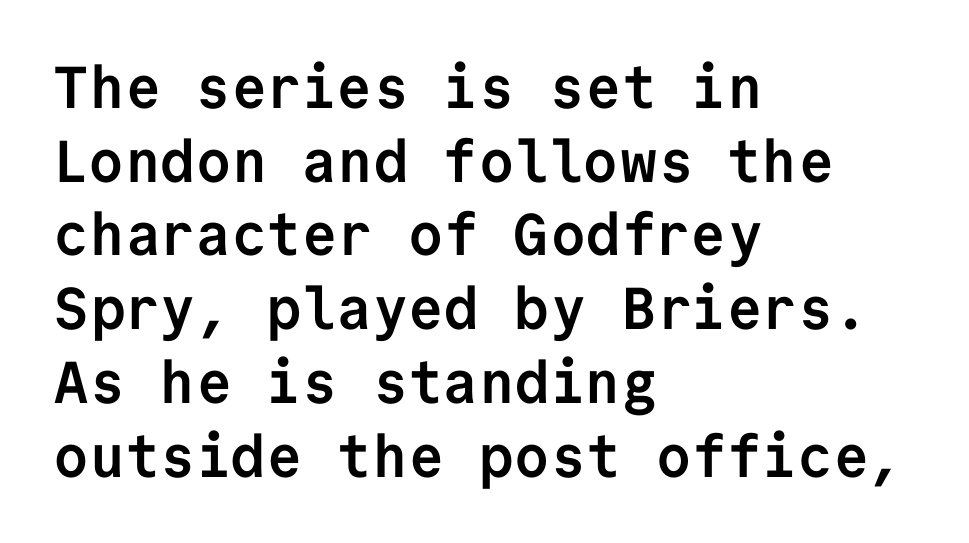
Q: Is the text bold? A: Yes.
Q: Is the text italic (slanted)? A: No, it is upright.
Q: Is the typeface a serif or a sans-serif typeface? A: Sans-serif.
Q: Is the text underlined? A: No.
Q: How is the paragraph aligned? A: Left-aligned.
Q: Is the spacing between letters normal or unusually wide? A: Normal.
Q: Is the spacing between lines tight, normal or loose? A: Normal.
Q: Width (condensed, normal, or wide)? A: Normal.
Q: Stroke contrast? A: Low.
Q: x-height? A: Medium.
Q: Monospaced? A: Yes.
